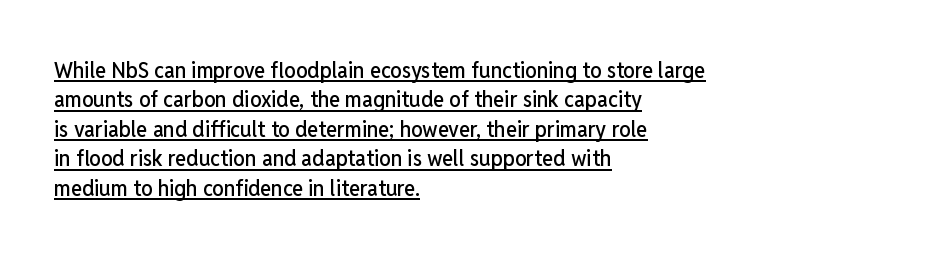
{"italic": "no", "underline": "yes", "align": "left", "line_spacing": "normal", "line_spacing_ratio": 1.28, "letter_spacing": "normal", "letter_spacing_em": 0.0, "glyph_px": 23}
